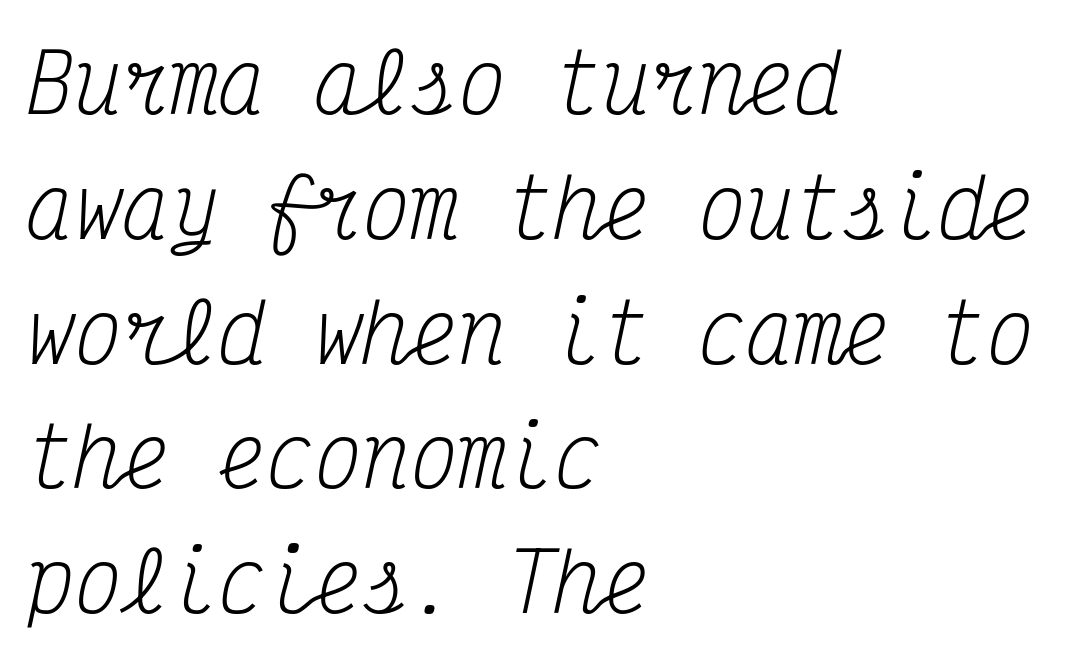
The image shows 80 px regular-weight, condensed serif type, italic (leaning right), monospaced; set left-aligned, normal line spacing (1.56x), normal letter spacing, not underlined; medium stroke contrast and a medium x-height.
